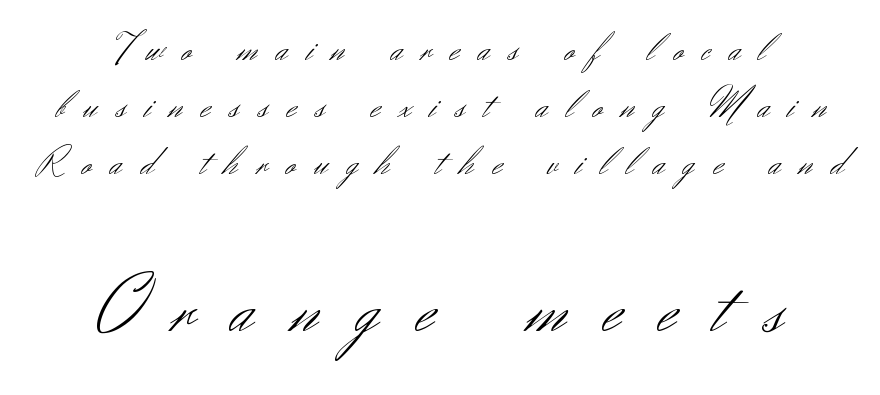
{"serif": "no", "bold": "no", "weight": "light", "width": "normal", "stroke_contrast": "medium", "x_height": "small", "monospaced": "no", "underline": "no", "align": "center", "line_spacing": "normal", "line_spacing_ratio": 1.42, "letter_spacing": "wide", "letter_spacing_em": 0.47, "larger_block": "second", "size_ratio": 2.0, "glyph_px": 80}
